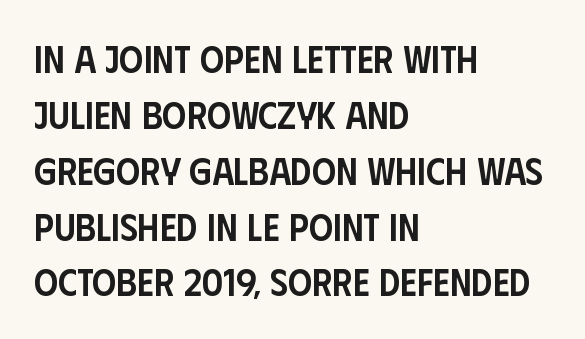
The image shows 38 px semibold, condensed sans-serif type, upright; set left-aligned, normal line spacing (1.47x), normal letter spacing, not underlined; low stroke contrast and a large x-height.
